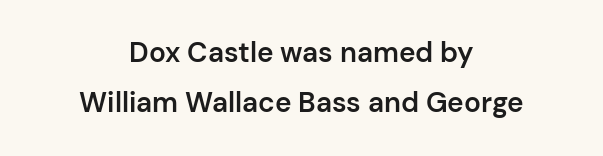
Beneath every word, the page is bare. Line starts and ends both wander, symmetrically. Firm but not heavy-handed strokes: this text is semibold. Notice how the stems are strictly vertical — no italics here. The horizontal fit of the characters is conventional and even.
